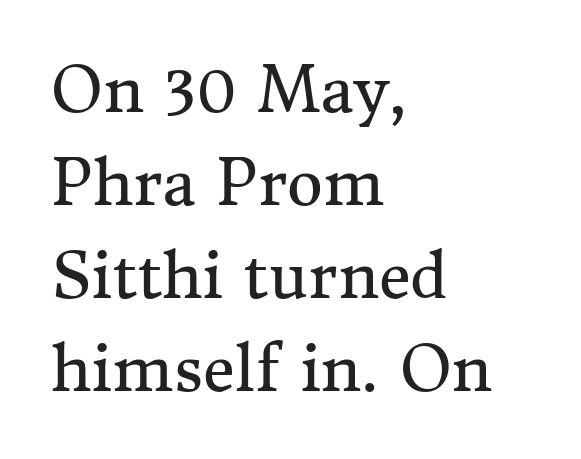
The image shows 62 px regular-weight serif type, upright; set left-aligned, normal line spacing (1.5x), normal letter spacing, not underlined; medium stroke contrast and a medium x-height.
